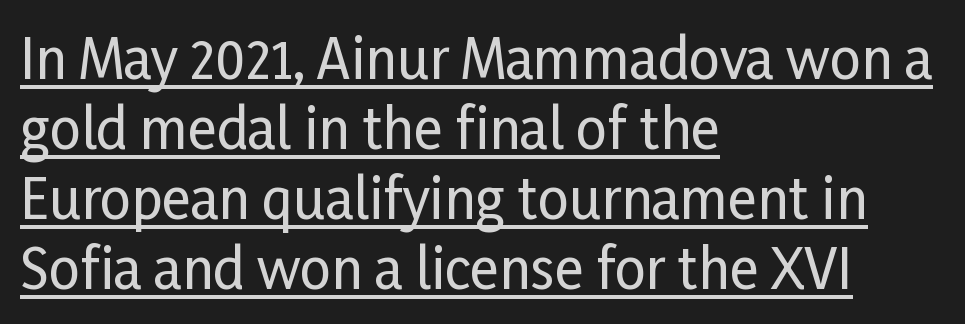
{"serif": "no", "italic": "no", "width": "condensed", "stroke_contrast": "low", "x_height": "medium", "monospaced": "no", "underline": "yes", "align": "left", "line_spacing": "normal", "line_spacing_ratio": 1.27, "letter_spacing": "normal", "letter_spacing_em": 0.0, "glyph_px": 55}
